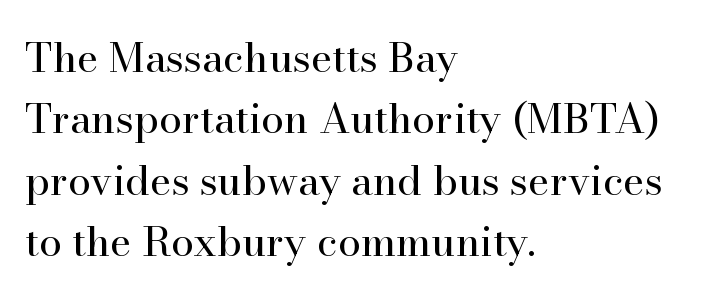
The image shows 41 px regular-weight serif type, upright; set left-aligned, normal line spacing (1.5x), normal letter spacing, not underlined; high stroke contrast and a small x-height.
